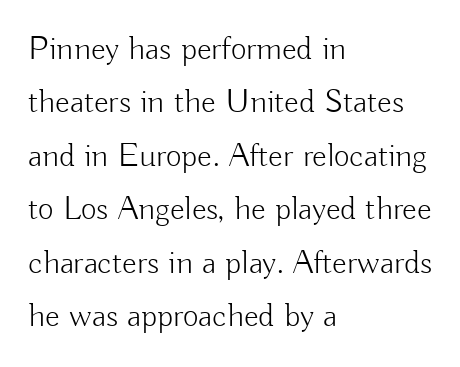
{"serif": "no", "italic": "no", "bold": "no", "weight": "light", "width": "normal", "stroke_contrast": "low", "x_height": "small", "monospaced": "no", "underline": "no", "align": "left", "line_spacing": "normal", "line_spacing_ratio": 1.57, "letter_spacing": "normal", "letter_spacing_em": 0.0, "glyph_px": 34}
